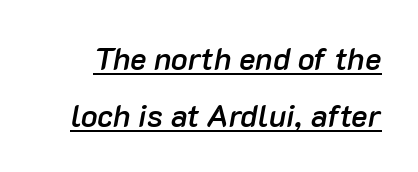
When letters slant like this, we call the style italic. Looks like regular typesetting: each glyph gets only the width it needs. Underlining? Definitely there. Slightly chunky letters — semibold, I'd say, not full bold. Observe the ordinary spacing: letters are neighbours, not strangers.
